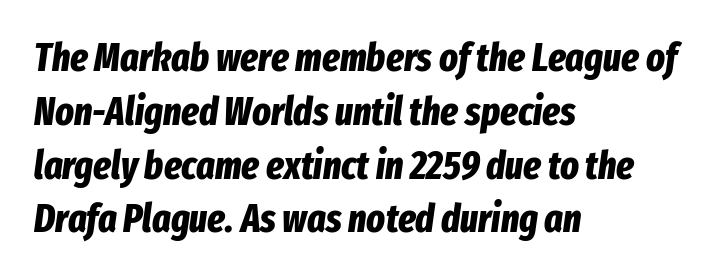
Emphasis-style slanted type is in use. Do the characters align in a grid? No, the font is proportional. Plain, unruled lines of type. The passage shown has conventional tracking throughout.
